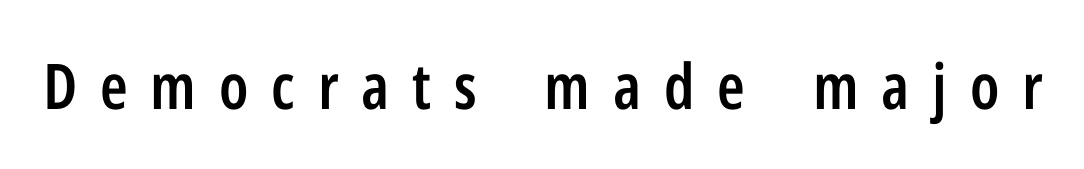
Q: Is the text bold? A: Semi-bold.
Q: Is the text italic (slanted)? A: No, it is upright.
Q: Is the typeface a serif or a sans-serif typeface? A: Sans-serif.
Q: Is the text underlined? A: No.
Q: Is the spacing between letters normal or unusually wide? A: Unusually wide.
Q: Width (condensed, normal, or wide)? A: Condensed.
Q: Stroke contrast? A: Low.
Q: x-height? A: Medium.
Q: Monospaced? A: No.
